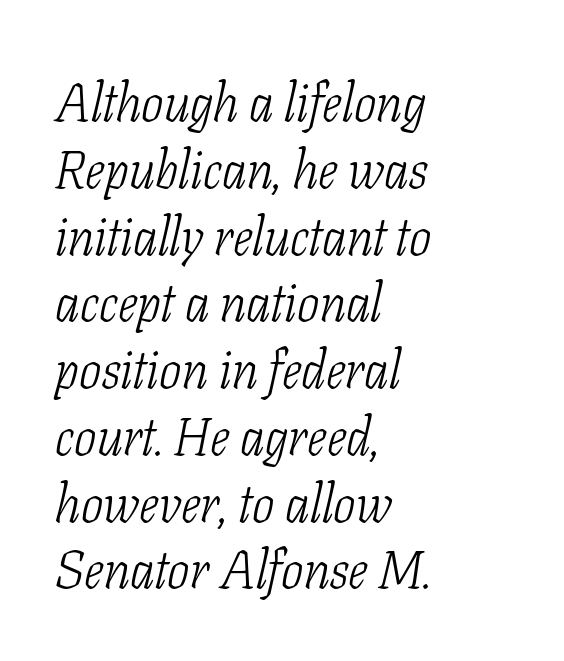
The image shows 53 px light, condensed serif type, italic (leaning right); set left-aligned, normal line spacing (1.26x), normal letter spacing, not underlined; low stroke contrast and a medium x-height.
